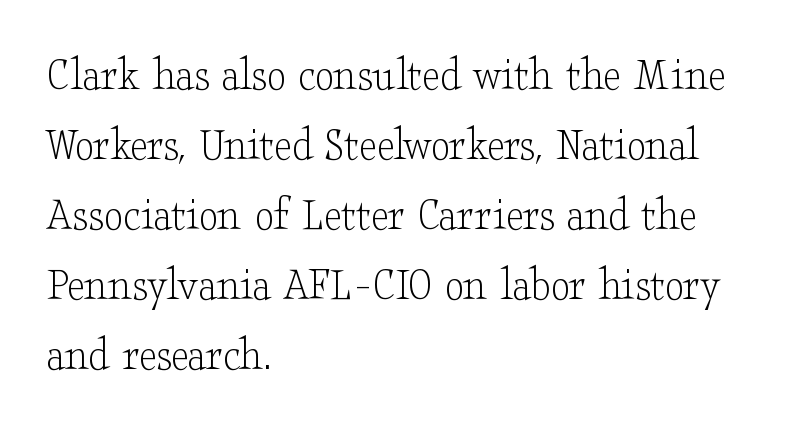
Font category for this specimen: serif. Leftover space on each line is placed entirely after the last word. Weight class: somewhere from thin through regular. Spacing verdict: proportional, widths tailored to each character. Standard letterfit; no display-style spreading of the glyphs.
